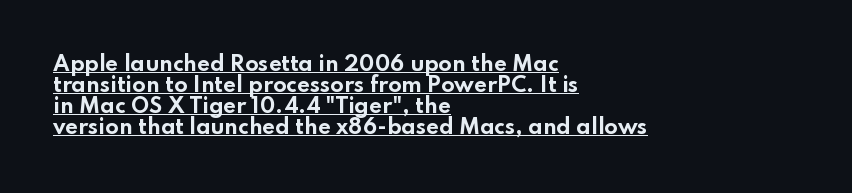
Q: Is the text bold? A: Yes.
Q: Is the text italic (slanted)? A: No, it is upright.
Q: Is the text underlined? A: Yes.
Q: How is the paragraph aligned? A: Left-aligned.
Q: Is the spacing between letters normal or unusually wide? A: Normal.
Q: Is the spacing between lines tight, normal or loose? A: Tight.
